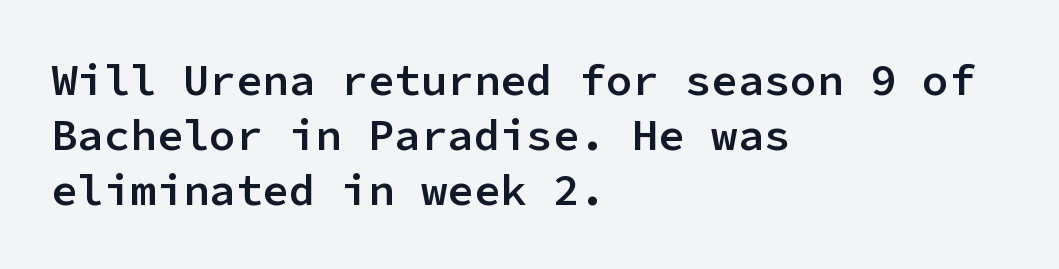
The image shows 44 px semibold sans-serif type, upright, monospaced; set left-aligned, normal line spacing (1.25x), normal letter spacing, not underlined; low stroke contrast and a medium x-height.
